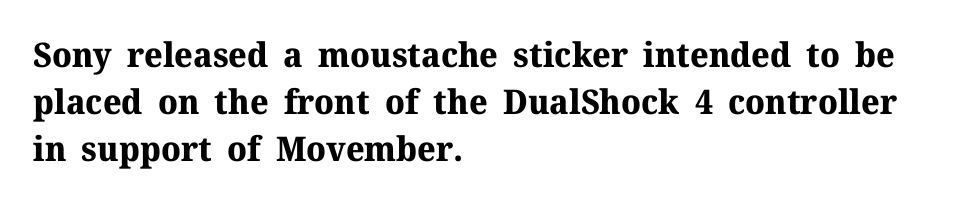
Reading down the block, your eye returns to a fixed left position each line. The line-height multiplier appears to be the usual default. Each row of text sits above clean, open space. Default kerning and tracking; the words read as compact shapes. Is this a fixed-width face? No — the glyphs have proportional, varying widths.
